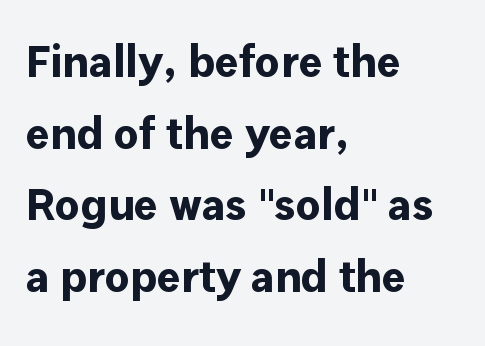
Horizontally, the lines are justified to the leading edge only. Strong, thick strokes mark this as bold type. Nobody drew a line under any word here. No extra tracking has been applied to these lines. Serifs: no, the terminals of the letterforms are clean.
